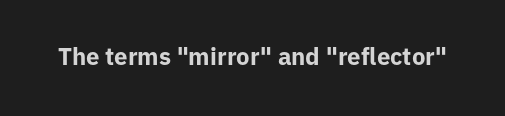
What stands out about the letter spacing? Nothing — it is the standard amount. Upright lettering throughout. Bold? Absolutely — the strokes are thick and heavy. The glyphs are unaccompanied by any horizontal stroke below them.
